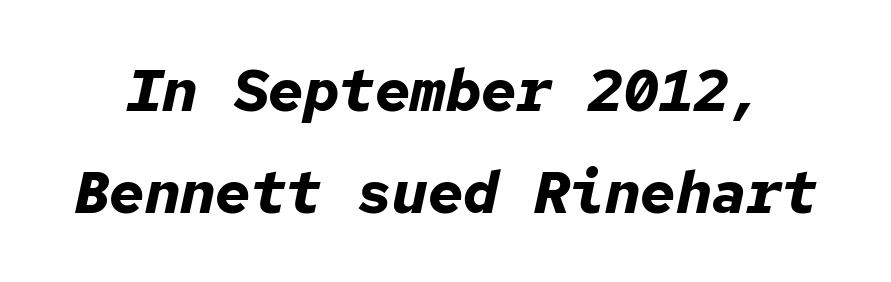
Do the characters align in a grid? Yes, the font is monospaced. Honestly, there is no underline to notice here at all. The gaps between neighbouring characters are ordinary and unremarkable. Slanted lettering throughout.
